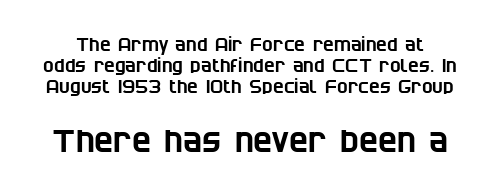
{"serif": "no", "width": "condensed", "stroke_contrast": "low", "x_height": "large", "monospaced": "no", "underline": "no", "line_spacing_ratio": 1.17, "letter_spacing": "normal", "letter_spacing_em": 0.0, "larger_block": "second", "size_ratio": 1.78, "glyph_px": 32}
